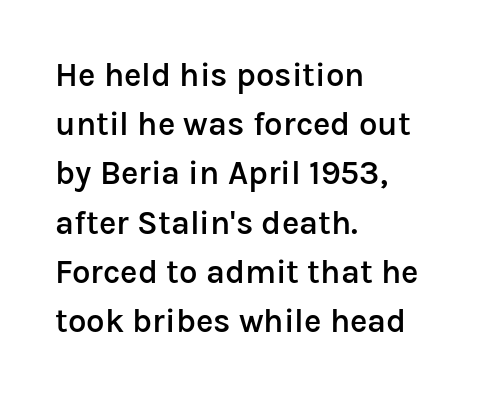
{"serif": "no", "italic": "no", "bold": "semi", "weight": "semibold", "width": "normal", "stroke_contrast": "low", "x_height": "medium", "monospaced": "no", "underline": "no", "align": "left", "line_spacing": "normal", "line_spacing_ratio": 1.49, "letter_spacing": "normal", "letter_spacing_em": 0.0, "glyph_px": 33}
